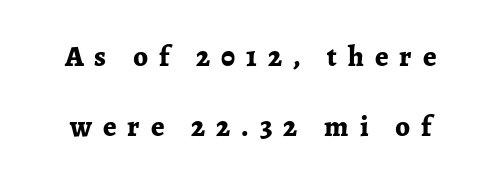
Q: Is the text bold? A: Yes.
Q: Is the text italic (slanted)? A: No, it is upright.
Q: Is the typeface a serif or a sans-serif typeface? A: Serif.
Q: Is the text underlined? A: No.
Q: Is the spacing between letters normal or unusually wide? A: Unusually wide.
Q: Is the spacing between lines tight, normal or loose? A: Loose.
Q: Width (condensed, normal, or wide)? A: Normal.
Q: Stroke contrast? A: Low.
Q: x-height? A: Medium.
Q: Monospaced? A: No.
